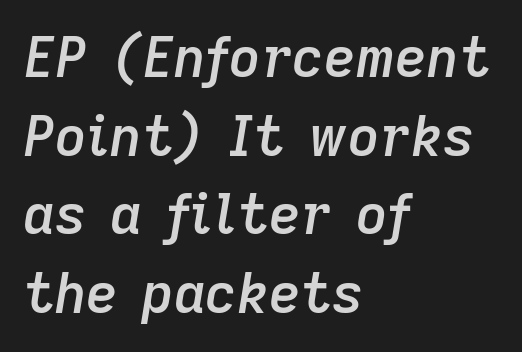
{"italic": "yes", "lean": "right", "slant_degrees": 9, "bold": "semi", "weight": "semibold", "width": "normal", "stroke_contrast": "low", "x_height": "medium", "monospaced": "no", "underline": "no", "align": "left", "line_spacing": "normal", "line_spacing_ratio": 1.43, "letter_spacing": "normal", "letter_spacing_em": 0.0, "glyph_px": 55}
